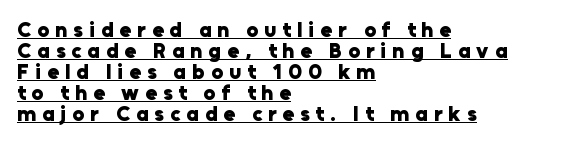
The image shows 21 px bold type, upright; set left-aligned, tight line spacing (1.0x), unusually wide letter spacing (+0.29 em), underlined.
